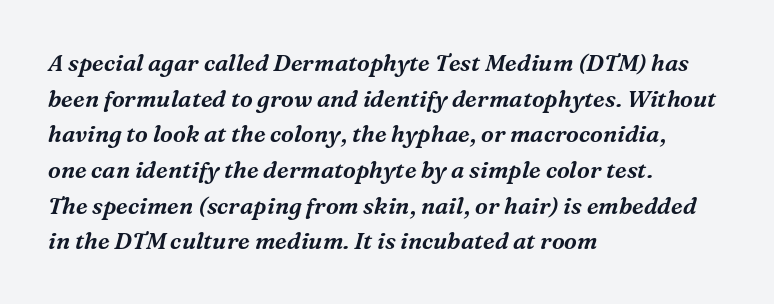
Where is the straight margin? On the left. The font's italic variant was chosen for this text. These lines sit exactly where default settings would place them. Tracking here is standard; glyphs follow each other at the usual distance. Clear beneath every line of the passage.
